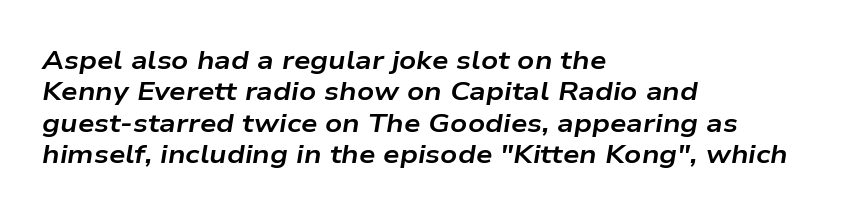
Descenders hang freely into open space. The strokes are fattened all the way to bold. Observe the ordinary spacing: letters are neighbours, not strangers. Is the block centered? No — it sits flush against the left margin. Notice how the stems are inclined rather than vertical — that's the hallmark of italics.
